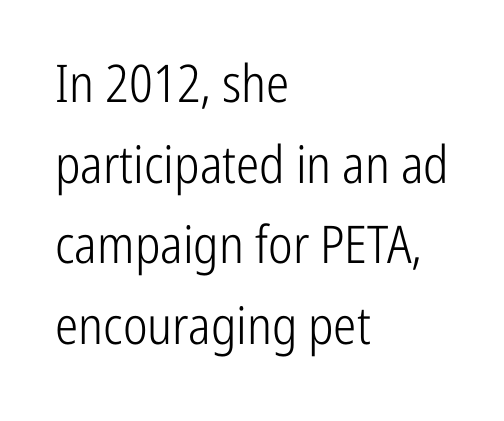
The image shows 52 px light, condensed sans-serif type, upright; set left-aligned, normal line spacing (1.55x), normal letter spacing, not underlined; low stroke contrast and a medium x-height.
